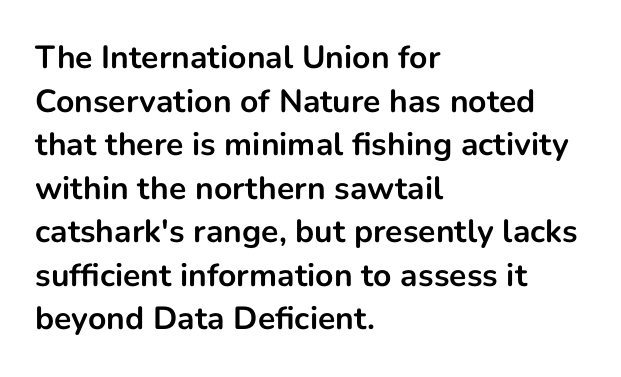
The image shows 32 px bold sans-serif type, upright; set left-aligned, normal line spacing (1.36x), normal letter spacing, not underlined; low stroke contrast and a medium x-height.
